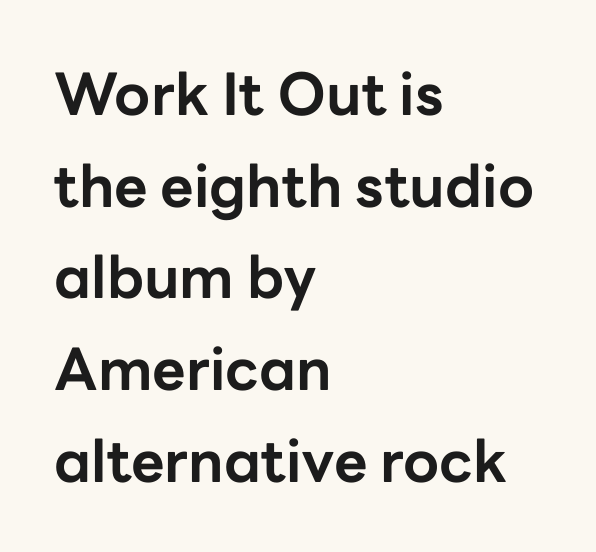
The image shows 58 px bold sans-serif type, upright; set left-aligned, normal line spacing (1.58x), normal letter spacing, not underlined; low stroke contrast and a medium x-height.
